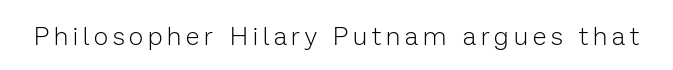
Q: Is the text bold? A: No.
Q: Is the text italic (slanted)? A: No, it is upright.
Q: Is the text underlined? A: No.
Q: Is the spacing between letters normal or unusually wide? A: Unusually wide.
